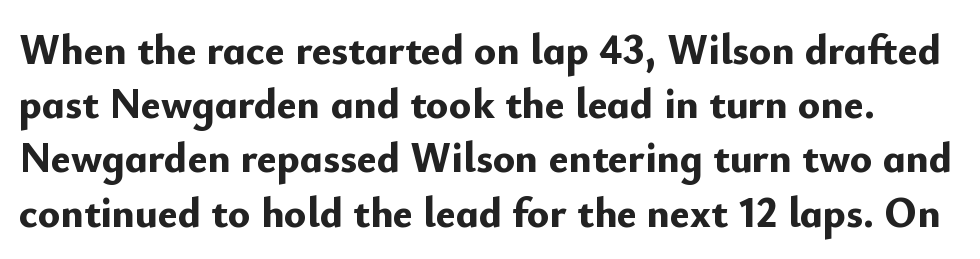
The image shows 42 px bold sans-serif type, upright; set normal line spacing (1.29x), normal letter spacing, not underlined; low stroke contrast and a small x-height.
